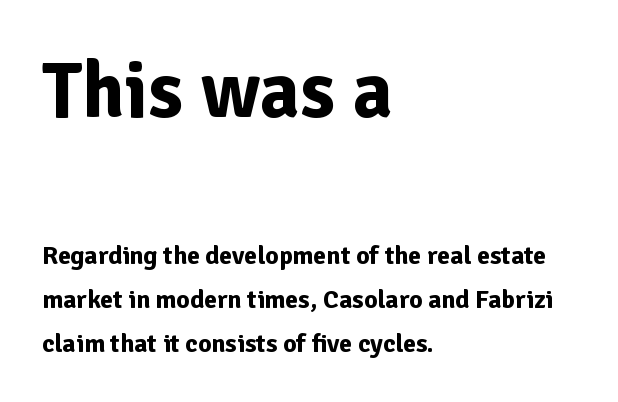
{"serif": "no", "italic": "no", "bold": "yes", "weight": "bold", "width": "normal", "stroke_contrast": "low", "x_height": "medium", "monospaced": "no", "underline": "no", "align": "left", "line_spacing": "normal", "line_spacing_ratio": 1.69, "letter_spacing": "normal", "letter_spacing_em": 0.0, "larger_block": "first", "size_ratio": 3.04, "glyph_px": 79}
